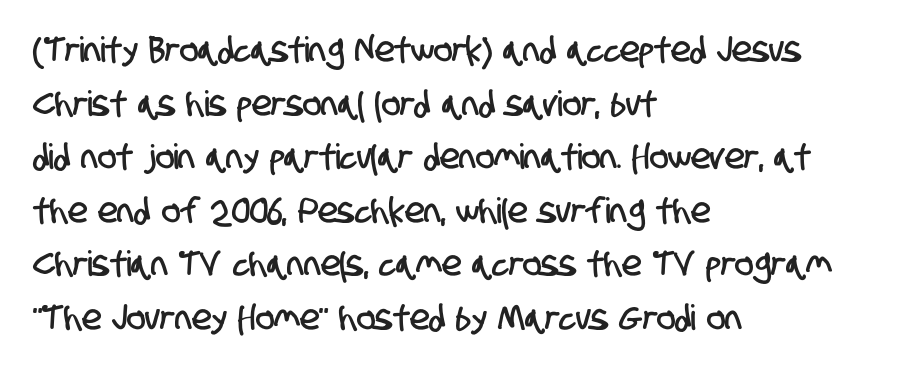
Regular leading. Between one letter and the next there's only the usual sliver of space. Unmarked baselines from the first word to the last. Spacing verdict: proportional, widths tailored to each character. What kind of face is this? One without serifs — a sans.
